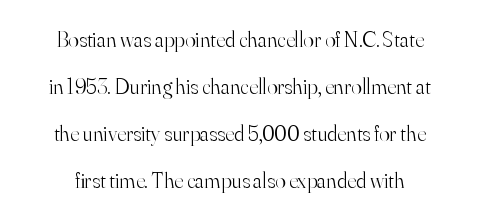
Q: Is the text bold? A: No.
Q: Is the text italic (slanted)? A: No, it is upright.
Q: Is the text underlined? A: No.
Q: Is the spacing between letters normal or unusually wide? A: Normal.
Q: Is the spacing between lines tight, normal or loose? A: Loose.
